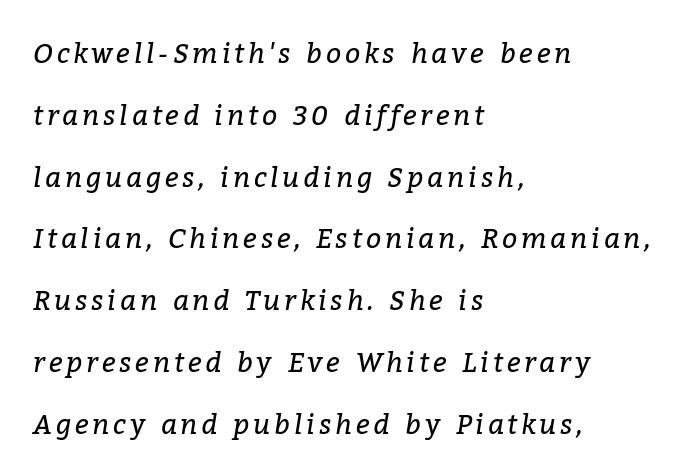
Q: Is the text bold? A: No.
Q: Is the text italic (slanted)? A: Yes, it leans right by about 9 degrees.
Q: Is the text underlined? A: No.
Q: How is the paragraph aligned? A: Left-aligned.
Q: Is the spacing between lines tight, normal or loose? A: Loose.
